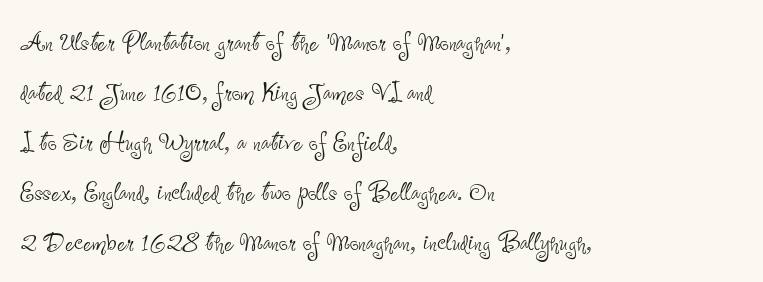
Q: Is the text bold? A: No.
Q: Is the text italic (slanted)? A: Yes.
Q: Is the typeface a serif or a sans-serif typeface? A: Sans-serif.
Q: Is the text underlined? A: No.
Q: How is the paragraph aligned? A: Left-aligned.
Q: Is the spacing between letters normal or unusually wide? A: Normal.
Q: Is the spacing between lines tight, normal or loose? A: Normal.
Q: Width (condensed, normal, or wide)? A: Condensed.
Q: Stroke contrast? A: Low.
Q: x-height? A: Small.
Q: Monospaced? A: No.
